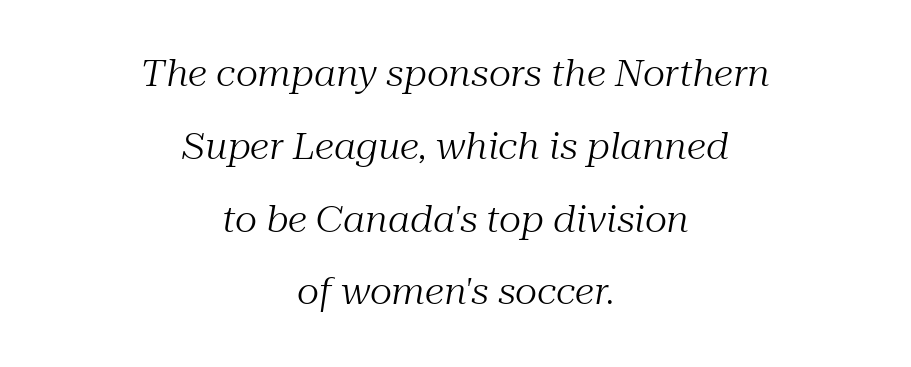
Q: Is the text bold? A: No.
Q: Is the text italic (slanted)? A: Yes, it leans right by about 10 degrees.
Q: Is the typeface a serif or a sans-serif typeface? A: Serif.
Q: Is the text underlined? A: No.
Q: How is the paragraph aligned? A: Centered.
Q: Is the spacing between letters normal or unusually wide? A: Normal.
Q: Is the spacing between lines tight, normal or loose? A: Loose.
Q: Width (condensed, normal, or wide)? A: Normal.
Q: Stroke contrast? A: Medium.
Q: x-height? A: Medium.
Q: Monospaced? A: No.
